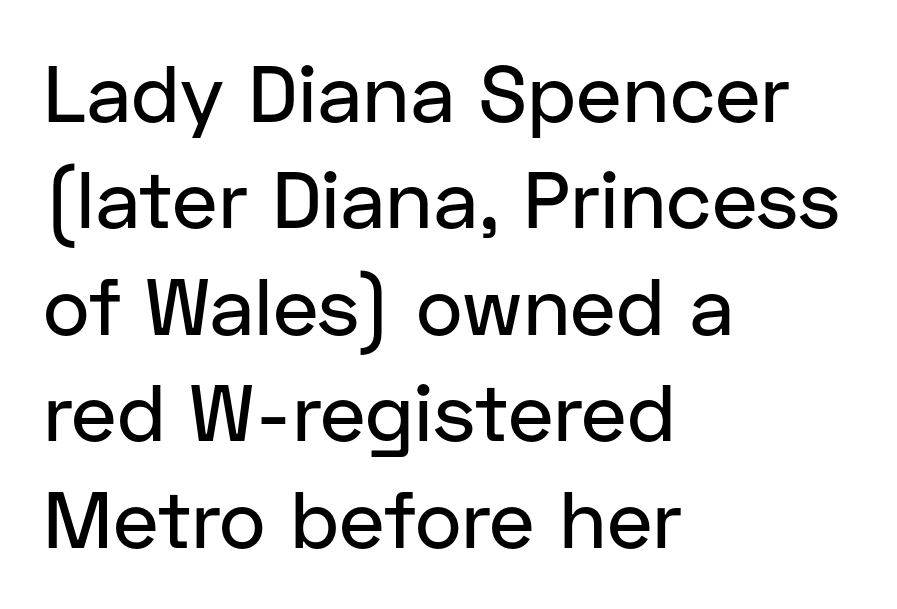
Has an underline been added? It has not. Each line starts at the same left margin while the right side varies. The letters stand straight up with perfectly vertical stems. Notice how descenders clear the ascenders below comfortably — that's standard leading.
